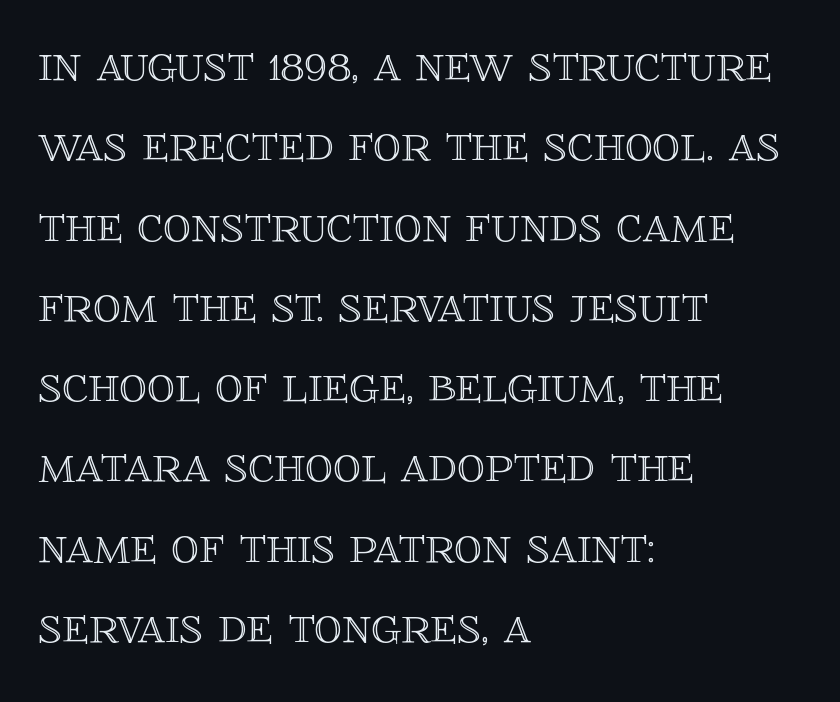
The image shows 55 px text type, upright; set left-aligned, normal line spacing (1.46x), normal letter spacing, not underlined; a large x-height.
